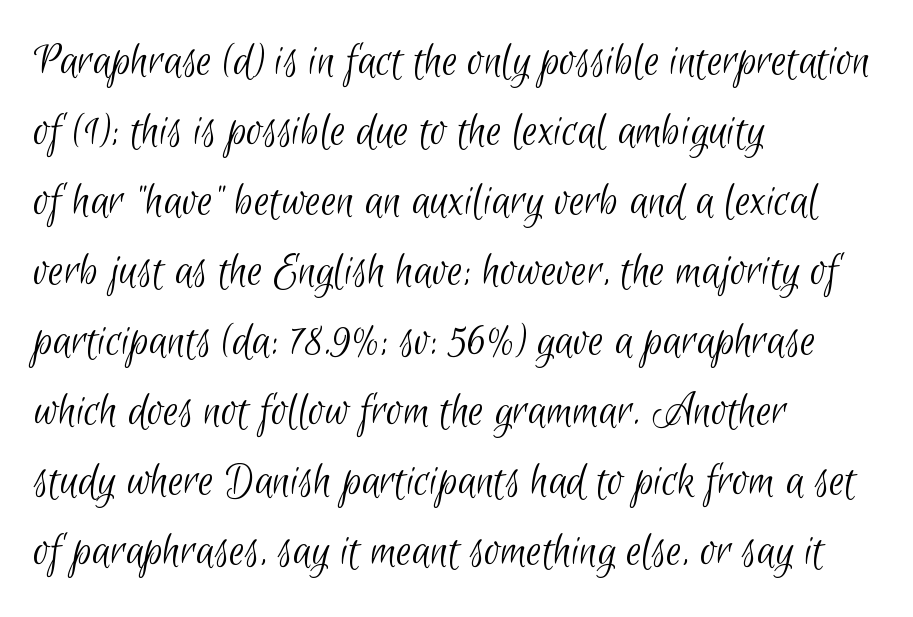
Clear beneath every line of the passage. You could call the tracking neutral — neither tight nor loose. Stem width sits at or under what a default text font uses. Interline gaps are of average width in this sample. Horizontally, the lines are justified to the leading edge only.
